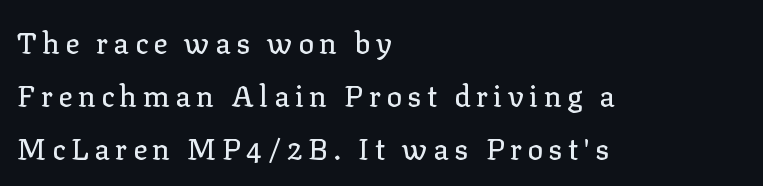
The image shows 29 px serif type, upright; set left-aligned, line spacing 1.82x, not underlined; low stroke contrast and a medium x-height.
